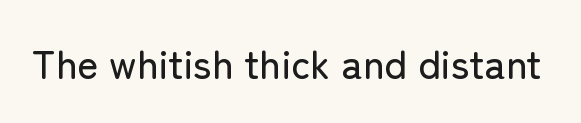
The image shows 40 px sans-serif type, upright; set normal letter spacing, not underlined; low stroke contrast and a medium x-height.
